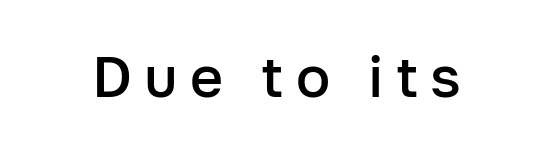
The image shows 57 px semibold sans-serif type, upright; set unusually wide letter spacing (+0.21 em), not underlined; low stroke contrast and a medium x-height.
